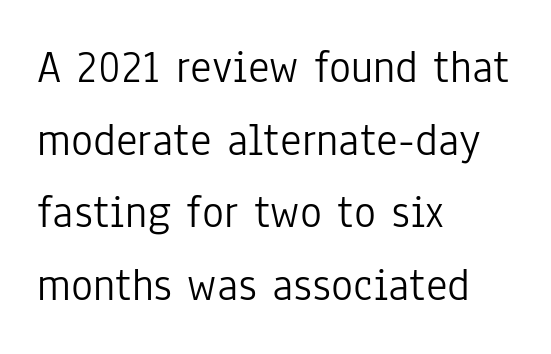
Q: Is the text bold? A: No.
Q: Is the text italic (slanted)? A: No, it is upright.
Q: Is the typeface a serif or a sans-serif typeface? A: Sans-serif.
Q: Is the text underlined? A: No.
Q: How is the paragraph aligned? A: Left-aligned.
Q: Is the spacing between letters normal or unusually wide? A: Normal.
Q: Is the spacing between lines tight, normal or loose? A: Normal.
Q: Width (condensed, normal, or wide)? A: Condensed.
Q: Stroke contrast? A: Low.
Q: x-height? A: Medium.
Q: Monospaced? A: No.
